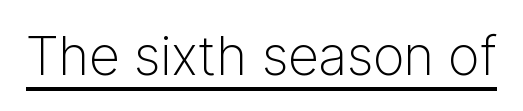
The image shows 54 px light sans-serif type, upright; set normal letter spacing, underlined; low stroke contrast and a medium x-height.
